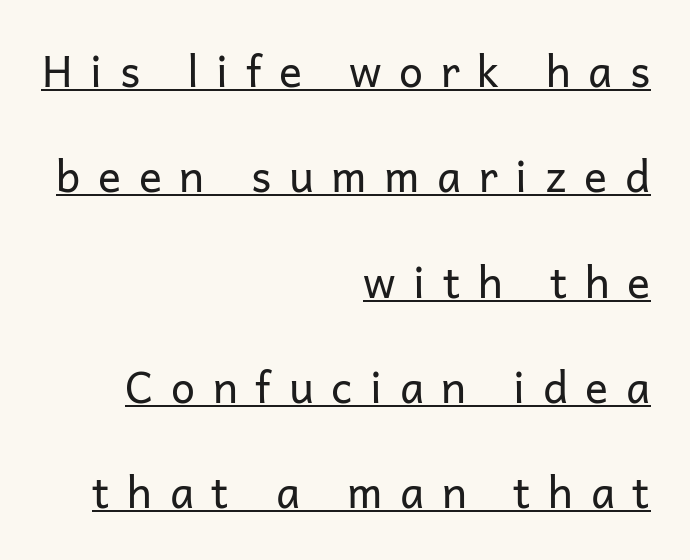
The image shows 43 px regular-weight sans-serif type, upright; set right-aligned, loose line spacing (2.45x), unusually wide letter spacing (+0.41 em), underlined; low stroke contrast and a medium x-height.
